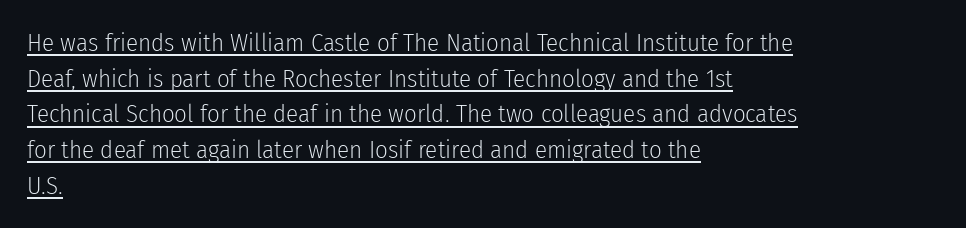
The strokes carry an ordinary text weight at most. Notice how a bar underscores the lettering throughout. The rendering keeps characters at their native spacing. Italic? Not at all — the glyphs are vertical. Regular leading. Horizontal alignment here is leftward, the default for most running prose.
